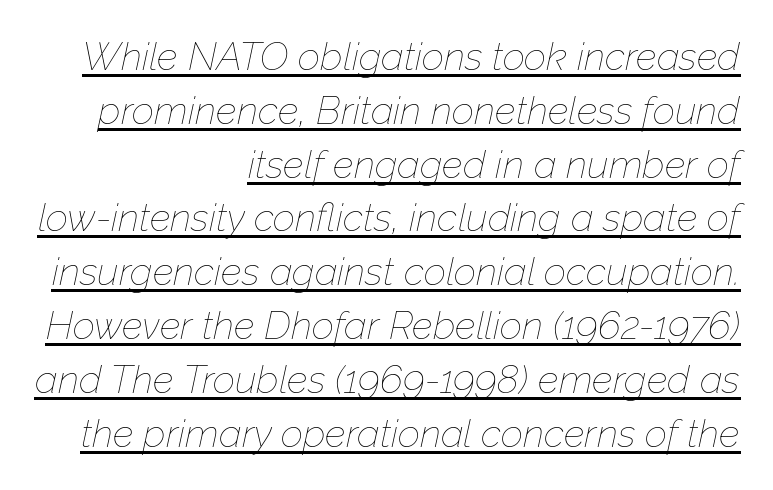
{"italic": "yes", "lean": "right", "slant_degrees": 12, "bold": "no", "weight": "thin", "width": "normal", "stroke_contrast": "low", "x_height": "medium", "monospaced": "no", "underline": "yes", "align": "right", "line_spacing": "normal", "line_spacing_ratio": 1.38, "letter_spacing": "normal", "letter_spacing_em": 0.0, "glyph_px": 39}
